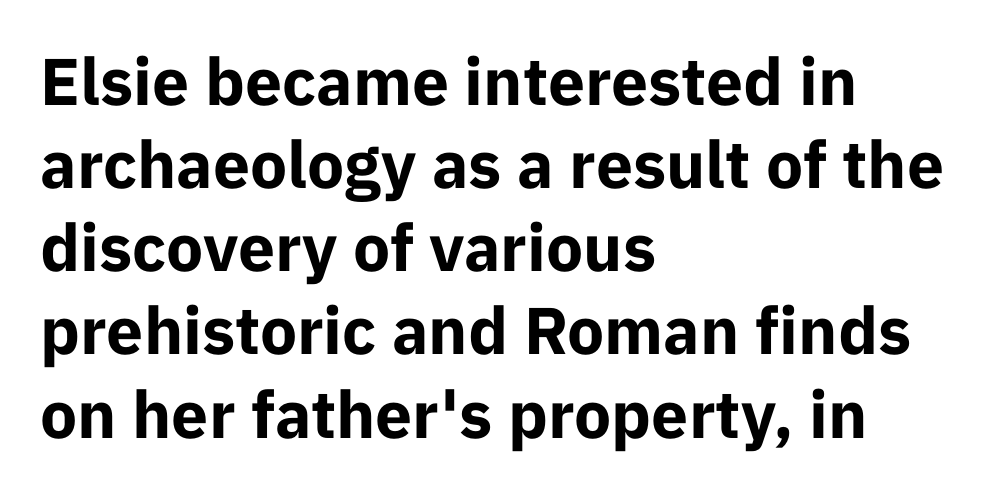
Think of a printed novel: that variable character pitch is what you see here. Ordinary non-slanted type is in use. One glance says typical: line gaps are just what's usual. No word sits above an underline. Thick stems and heavy bowls — unmistakably bold. Classification — sans serif.
